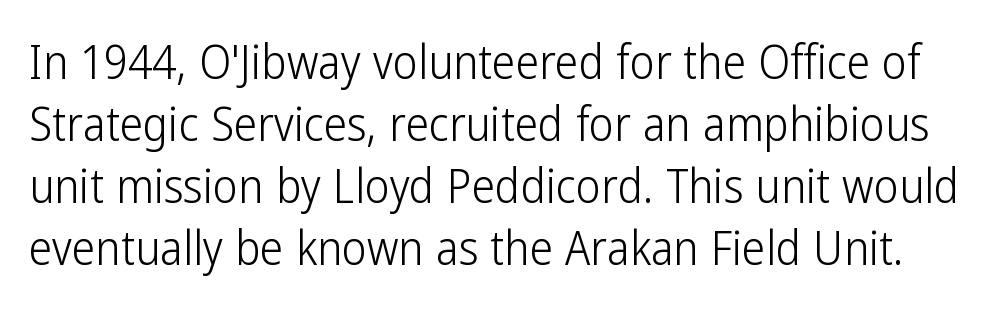
Designer's note — italics off, roman on. Stems here are at most as thick as an everyday book face. Each row of text sits above clean, open space. A typesetter would call this zero additional tracking.
